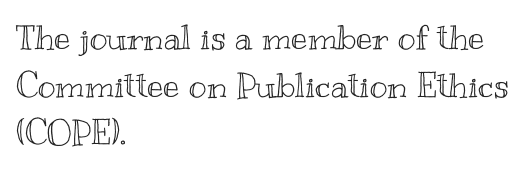
{"italic": "no", "width": "wide", "x_height": "small", "monospaced": "no", "underline": "no", "align": "left", "line_spacing": "normal", "line_spacing_ratio": 1.4, "letter_spacing": "normal", "letter_spacing_em": 0.0, "glyph_px": 34}
